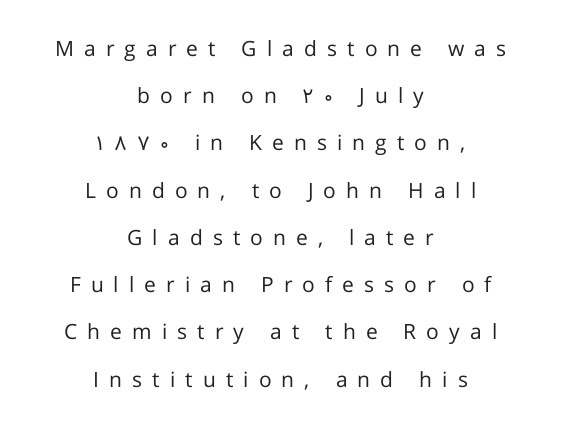
These lines have a slow, spaced-out rhythm from letter to letter. The paragraph has two soft edges and a firm central axis. These lines were composed using upright roman letters. Caption: face not bold, strokes unweighted. Underlining? Definitely not there. Leading: increased.
